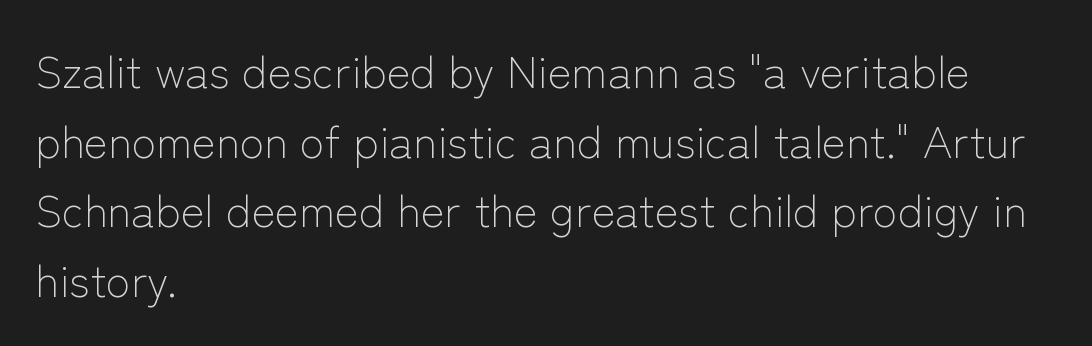
{"serif": "no", "italic": "no", "bold": "no", "weight": "light", "width": "normal", "stroke_contrast": "low", "x_height": "medium", "monospaced": "no", "underline": "no", "align": "left", "line_spacing": "normal", "line_spacing_ratio": 1.55, "letter_spacing": "normal", "letter_spacing_em": 0.0, "glyph_px": 45}
